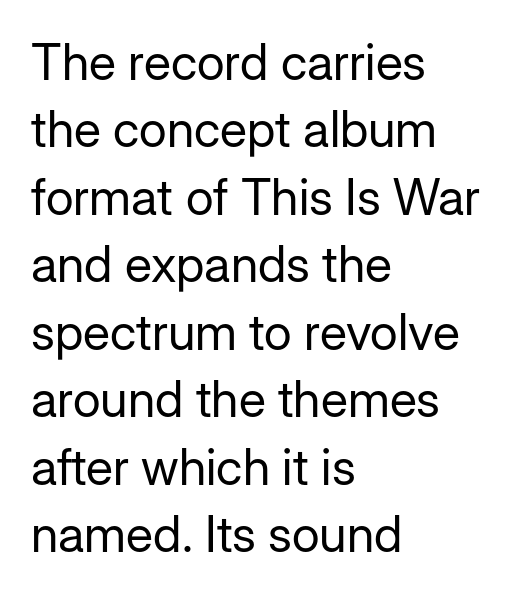
Q: Is the text bold? A: No.
Q: Is the text italic (slanted)? A: No, it is upright.
Q: Is the typeface a serif or a sans-serif typeface? A: Sans-serif.
Q: Is the text underlined? A: No.
Q: How is the paragraph aligned? A: Left-aligned.
Q: Is the spacing between letters normal or unusually wide? A: Normal.
Q: Is the spacing between lines tight, normal or loose? A: Normal.
Q: Width (condensed, normal, or wide)? A: Normal.
Q: Stroke contrast? A: Low.
Q: x-height? A: Medium.
Q: Monospaced? A: No.
